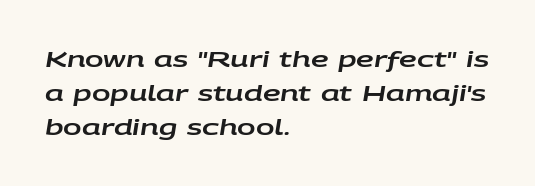
{"italic": "yes", "lean": "right", "slant_degrees": 9, "underline": "no", "align": "left", "line_spacing": "normal", "line_spacing_ratio": 1.55, "letter_spacing": "normal", "letter_spacing_em": 0.0, "glyph_px": 22}
